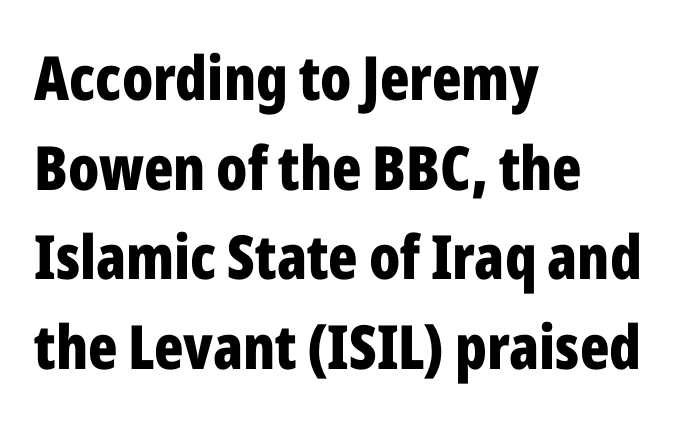
{"serif": "no", "italic": "no", "bold": "yes", "weight": "bold", "width": "condensed", "stroke_contrast": "low", "x_height": "medium", "monospaced": "no", "underline": "no", "align": "left", "line_spacing": "normal", "line_spacing_ratio": 1.47, "letter_spacing": "normal", "letter_spacing_em": 0.0, "glyph_px": 61}
